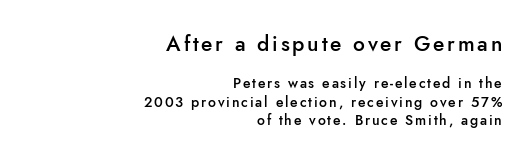
The image shows 21 px text type, upright; set right-aligned, normal line spacing (1.34x), not underlined; the first (top) block is 1.5x larger.
